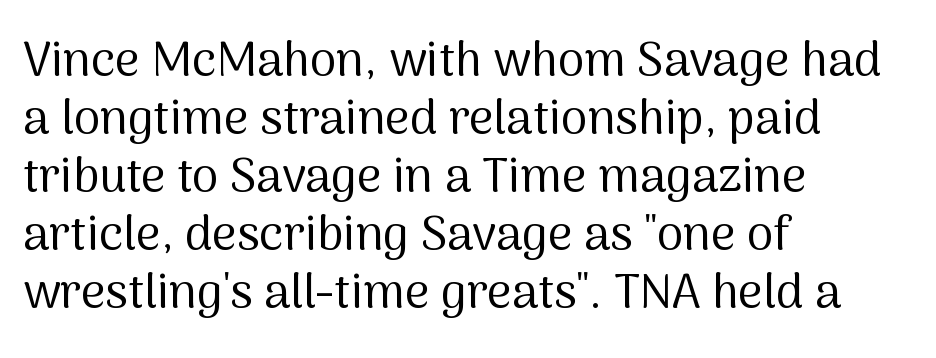
{"serif": "no", "italic": "no", "bold": "no", "weight": "regular", "width": "normal", "stroke_contrast": "medium", "x_height": "medium", "monospaced": "no", "underline": "no", "align": "left", "line_spacing_ratio": 1.21, "letter_spacing": "normal", "letter_spacing_em": 0.0, "glyph_px": 48}
